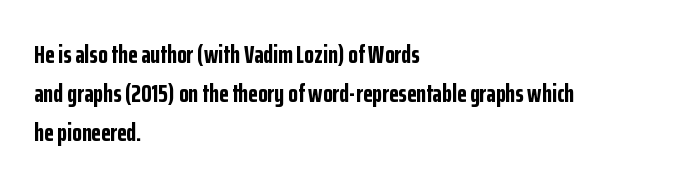
Vertical strokes here are truly vertical. In terms of letterspacing, this is plain default setting. This block has exactly the height ordinary leading produces. Pretty heavy lettering here — definitely bold.
